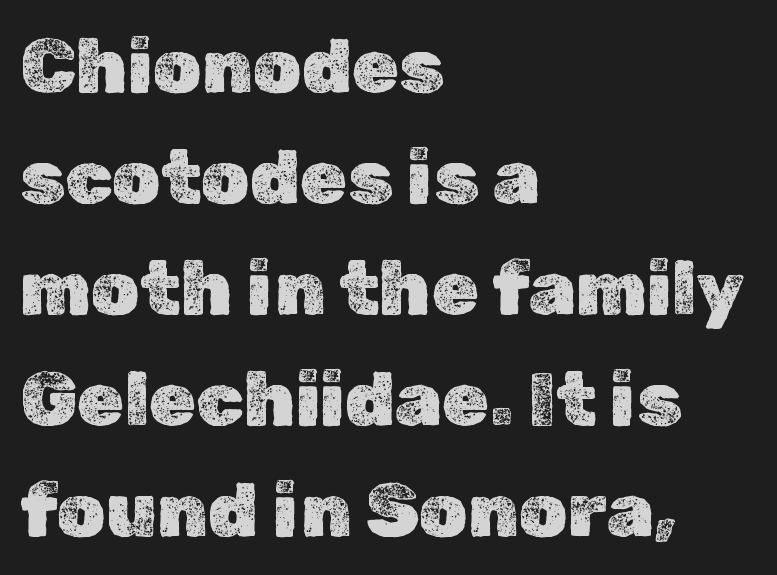
The image shows 76 px text type, upright; set left-aligned, normal line spacing (1.46x), normal letter spacing, not underlined; a medium x-height.
